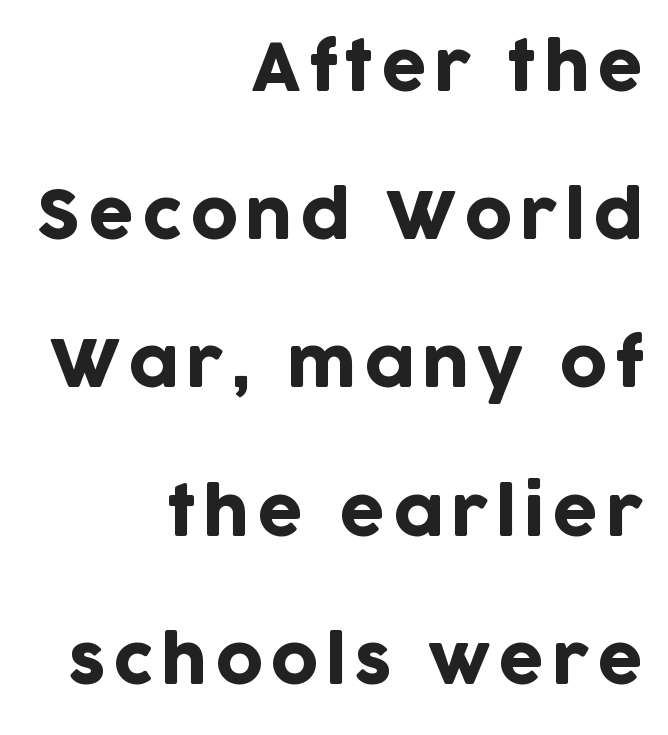
{"serif": "no", "italic": "no", "width": "normal", "stroke_contrast": "low", "x_height": "large", "monospaced": "no", "underline": "no", "align": "right", "line_spacing": "loose", "line_spacing_ratio": 2.28, "glyph_px": 65}
